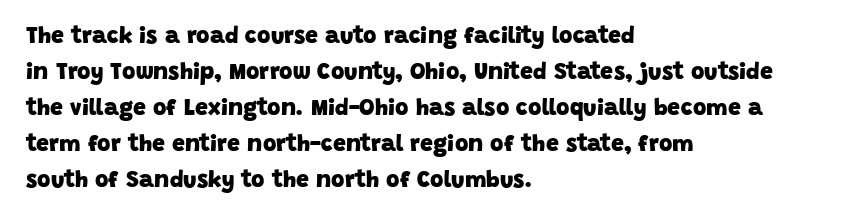
{"bold": "yes", "underline": "no", "align": "left", "line_spacing": "normal", "line_spacing_ratio": 1.57, "letter_spacing": "normal", "letter_spacing_em": 0.0, "glyph_px": 23}
